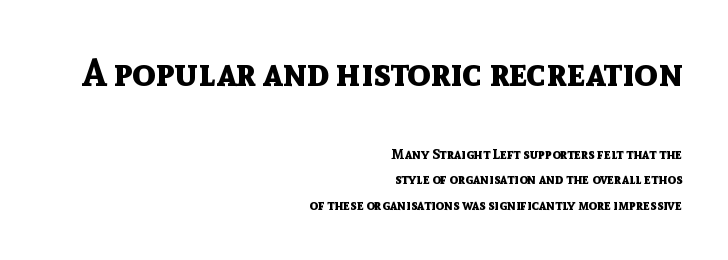
Q: Is the text bold? A: Yes.
Q: Is the text italic (slanted)? A: No, it is upright.
Q: Is the typeface a serif or a sans-serif typeface? A: Sans-serif.
Q: Is the text underlined? A: No.
Q: How is the paragraph aligned? A: Right-aligned.
Q: Is the spacing between letters normal or unusually wide? A: Normal.
Q: Which block of text is set in a larger size, the first (top) or the second (bottom)? A: The first (top) one.
Q: Width (condensed, normal, or wide)? A: Normal.
Q: x-height? A: Medium.
Q: Monospaced? A: No.
